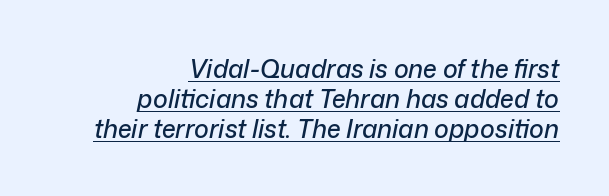
Leftover space on each line is placed entirely before the opening word. These characters rest on top of a visible drawn line. The glyphs look as if they've been sheared to an angle. Spacing between characters is what you'd get straight out of the box.
